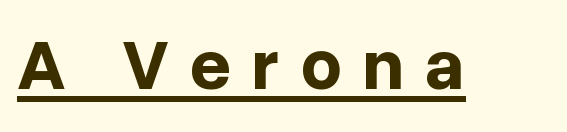
Students, this is bold: see how much ink each stroke carries. The type is letterspaced generously, with wide tracking. A rule runs beneath these lines of type. Style check: upright. Think of a printed novel: that variable character pitch is what you see here.
